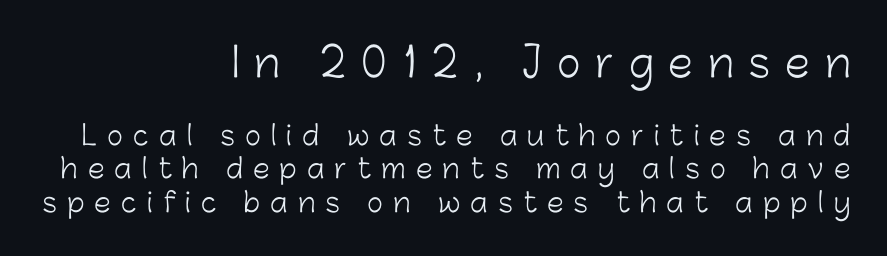
{"serif": "no", "italic": "no", "bold": "no", "weight": "light", "width": "normal", "stroke_contrast": "low", "x_height": "medium", "monospaced": "no", "underline": "no", "align": "right", "line_spacing_ratio": 1.23, "letter_spacing": "wide", "letter_spacing_em": 0.38, "larger_block": "first", "size_ratio": 1.48, "glyph_px": 40}
